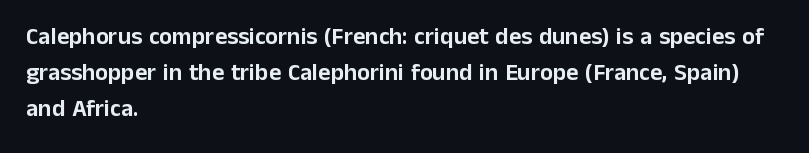
The image shows 24 px text type, upright; set left-aligned, normal line spacing (1.49x), normal letter spacing, not underlined.
